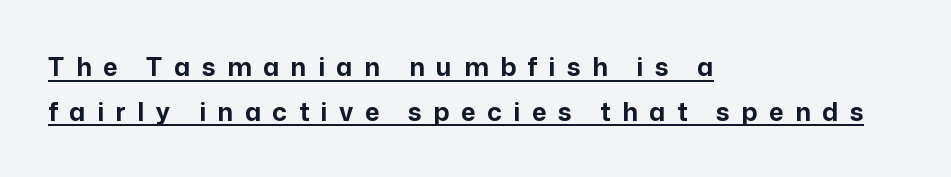
{"italic": "no", "bold": "yes", "underline": "yes", "align": "left", "line_spacing_ratio": 1.79, "letter_spacing": "wide", "letter_spacing_em": 0.47, "glyph_px": 25}
